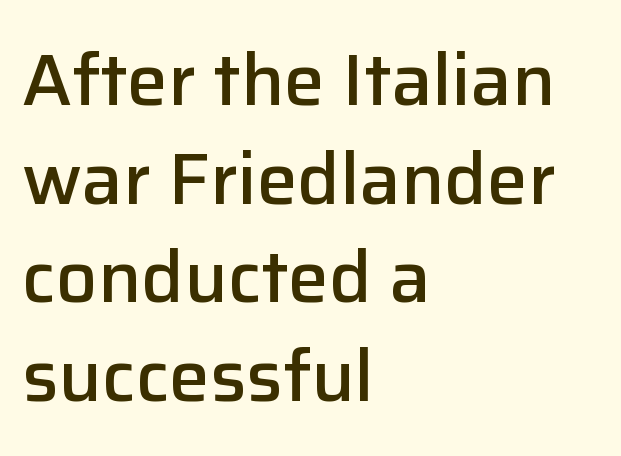
The image shows 73 px semibold sans-serif type, upright; set left-aligned, normal line spacing (1.35x), normal letter spacing, not underlined; low stroke contrast and a medium x-height.
